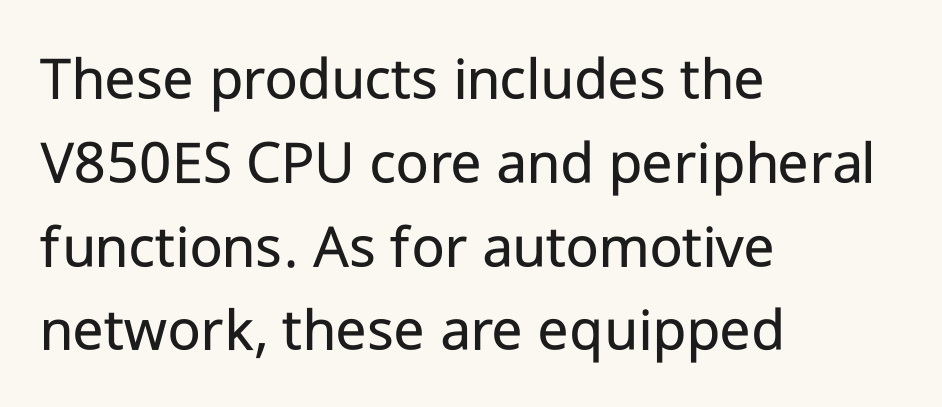
Q: Is the text bold? A: No.
Q: Is the text italic (slanted)? A: No, it is upright.
Q: Is the typeface a serif or a sans-serif typeface? A: Sans-serif.
Q: Is the text underlined? A: No.
Q: How is the paragraph aligned? A: Left-aligned.
Q: Is the spacing between letters normal or unusually wide? A: Normal.
Q: Is the spacing between lines tight, normal or loose? A: Normal.
Q: Width (condensed, normal, or wide)? A: Normal.
Q: Stroke contrast? A: Low.
Q: x-height? A: Medium.
Q: Monospaced? A: No.
